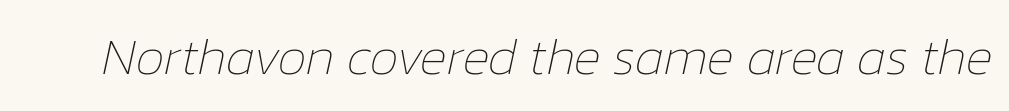
Q: Is the text bold? A: No.
Q: Is the text italic (slanted)? A: Yes, it leans right by about 12 degrees.
Q: Is the text underlined? A: No.
Q: Is the spacing between letters normal or unusually wide? A: Normal.
Q: Width (condensed, normal, or wide)? A: Normal.
Q: Stroke contrast? A: Low.
Q: x-height? A: Medium.
Q: Monospaced? A: No.
